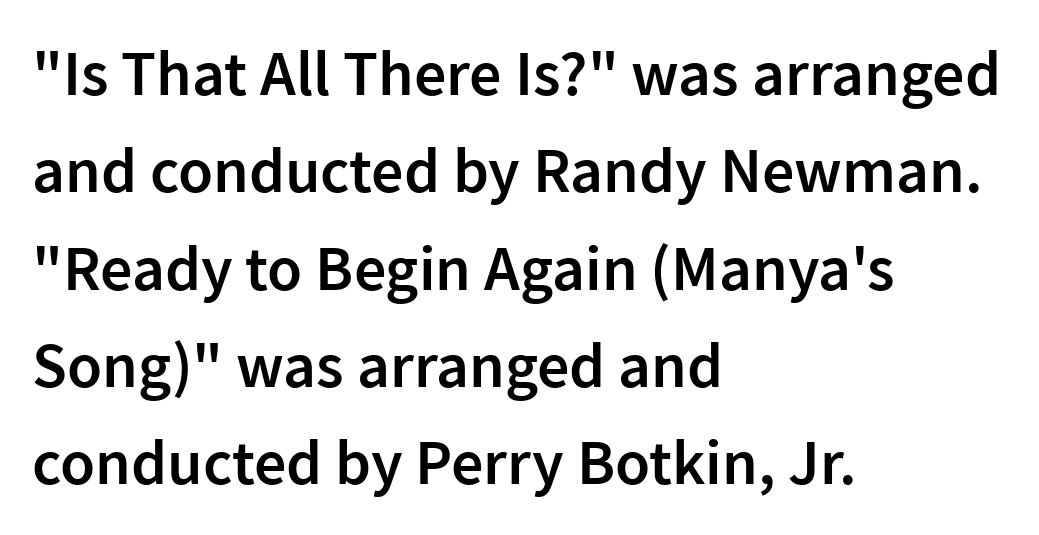
The image shows 64 px semibold sans-serif type, upright; set left-aligned, normal line spacing (1.52x), normal letter spacing, not underlined; low stroke contrast and a medium x-height.
